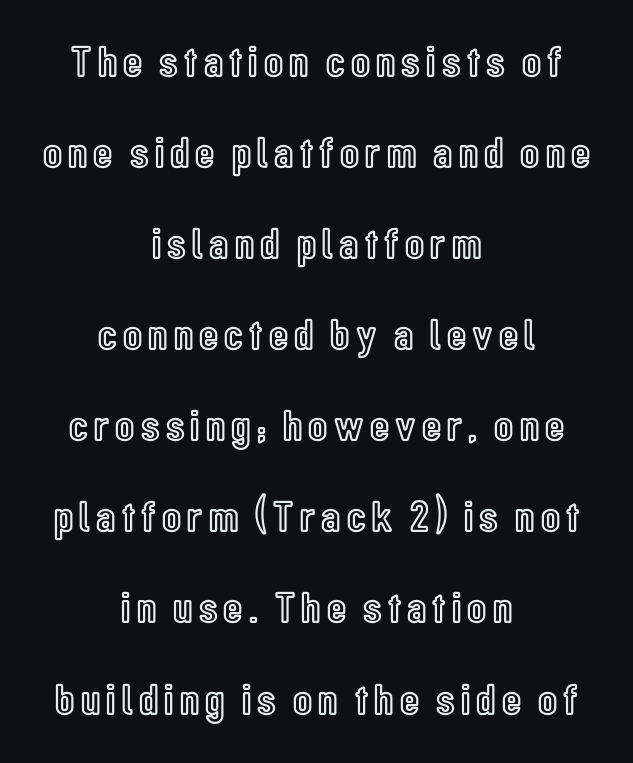
Quick note: not italic, upright. A clean baseline with only descenders dipping below it. The typesetter chose a symmetrical, centered arrangement here. Leading is clearly above the norm, producing a sparse column.
